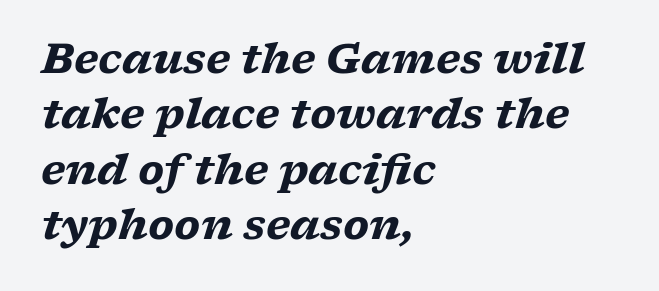
Q: Is the text bold? A: Yes.
Q: Is the text italic (slanted)? A: Yes, it leans right by about 17 degrees.
Q: Is the typeface a serif or a sans-serif typeface? A: Serif.
Q: Is the text underlined? A: No.
Q: How is the paragraph aligned? A: Left-aligned.
Q: Is the spacing between letters normal or unusually wide? A: Normal.
Q: Is the spacing between lines tight, normal or loose? A: Normal.
Q: Width (condensed, normal, or wide)? A: Wide.
Q: Stroke contrast? A: Low.
Q: x-height? A: Medium.
Q: Monospaced? A: No.
